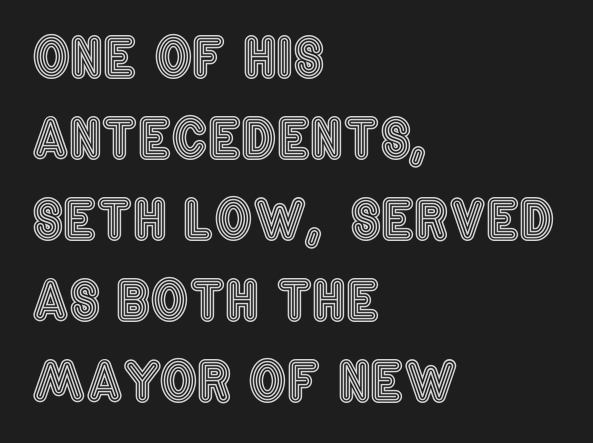
Style check: upright. Character widths vary here, with narrow letters taking less room than wide ones. Any mark beneath the type? The region is blank. The line-height multiplier appears to be the usual default. The face used here is rendered with its standard letterfit.
